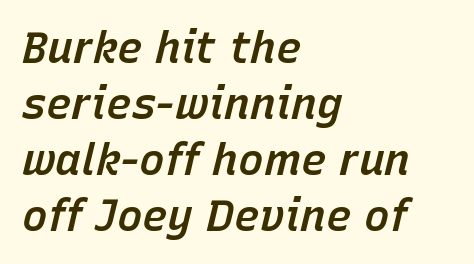
{"italic": "yes", "lean": "right", "slant_degrees": 15, "bold": "semi", "weight": "semibold", "width": "normal", "stroke_contrast": "low", "x_height": "medium", "monospaced": "no", "underline": "no", "align": "left", "line_spacing": "normal", "line_spacing_ratio": 1.3, "letter_spacing": "normal", "letter_spacing_em": 0.0, "glyph_px": 43}
